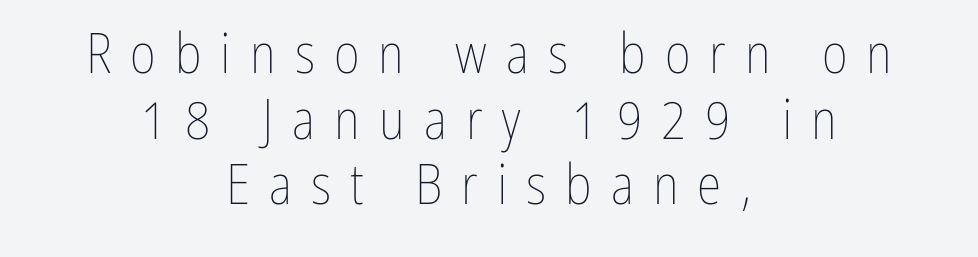
{"italic": "no", "bold": "no", "weight": "thin", "width": "condensed", "stroke_contrast": "low", "x_height": "medium", "monospaced": "no", "underline": "no", "align": "center", "line_spacing_ratio": 1.17, "letter_spacing": "wide", "letter_spacing_em": 0.34, "glyph_px": 56}
